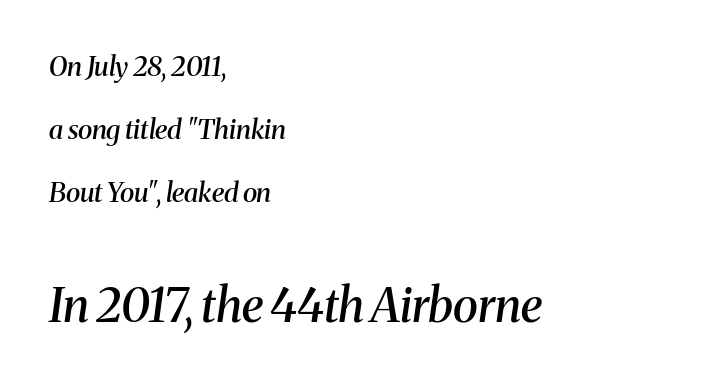
Layout note: lines flush left. The strokes are fattened partway — semibold, not bold. Interline gaps are noticeably wide in this sample. Every character sits at an angle, as italics do. The letterforms sit shoulder to shoulder at normal distance. Check the space under the baseline: it is left empty.
